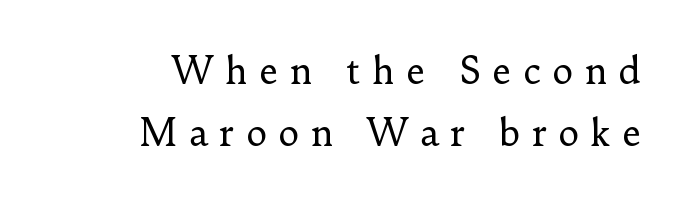
The image shows 36 px regular-weight serif type, upright; set right-aligned, line spacing 1.72x, unusually wide letter spacing (+0.31 em), not underlined; low stroke contrast and a small x-height.
